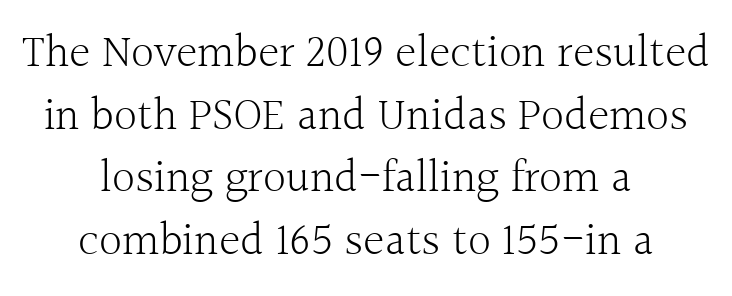
Default kerning and tracking; the words read as compact shapes. The area under the type is left untouched. The rendering uses natural spacing where letterforms have individual widths. Horizontally, the lines are justified to the midpoint only.
